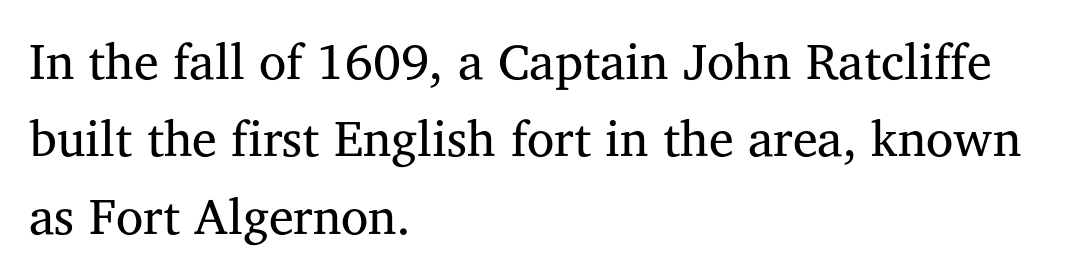
The image shows 50 px regular-weight serif type, upright; set left-aligned, normal line spacing (1.55x), normal letter spacing, not underlined; medium stroke contrast and a medium x-height.
